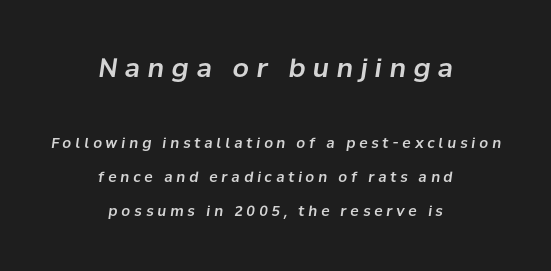
The axis of the letterforms is tilted away from vertical. The block of text is sparse from top to bottom, with ample space between rows. Casual observation: everything's sitting right in the middle. The passage shown is not underscored anywhere. Substantial extra tracking has been applied to these lines.
